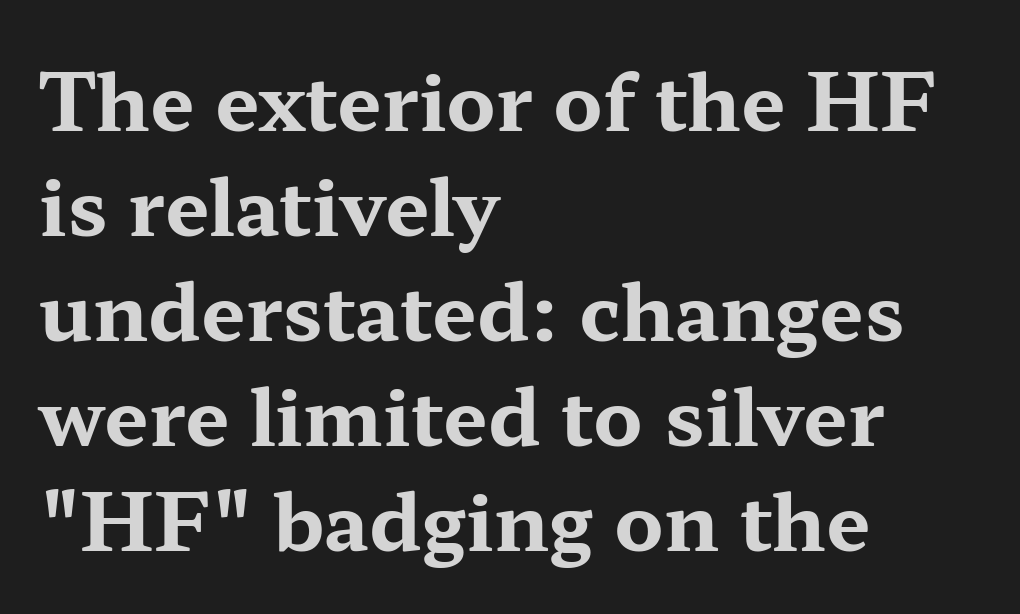
The image shows 79 px bold, wide serif type, upright; set left-aligned, normal line spacing (1.33x), normal letter spacing, not underlined; medium stroke contrast and a medium x-height.
